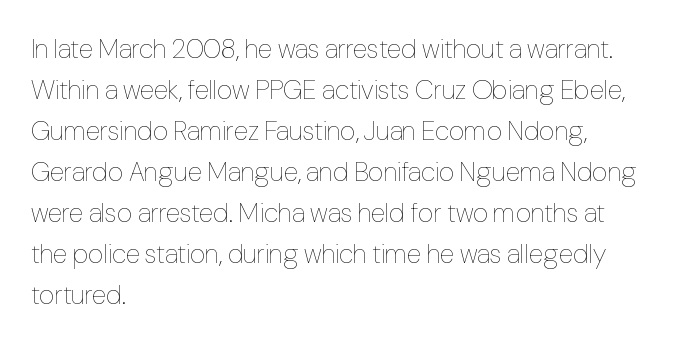
Q: Is the text bold? A: No.
Q: Is the text italic (slanted)? A: No, it is upright.
Q: Is the text underlined? A: No.
Q: How is the paragraph aligned? A: Left-aligned.
Q: Is the spacing between letters normal or unusually wide? A: Normal.
Q: Is the spacing between lines tight, normal or loose? A: Normal.
